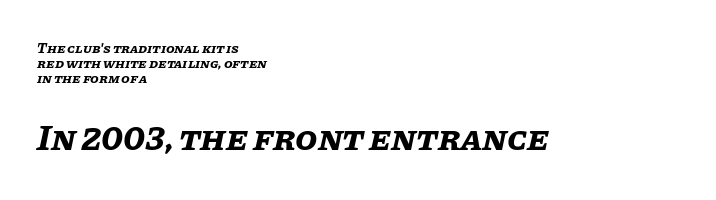
{"italic": "yes", "lean": "right", "slant_degrees": 11, "bold": "yes", "weight": "bold", "width": "normal", "stroke_contrast": "low", "x_height": "large", "monospaced": "no", "underline": "no", "align": "left", "line_spacing": "tight", "line_spacing_ratio": 1.06, "letter_spacing": "normal", "letter_spacing_em": 0.0, "larger_block": "second", "size_ratio": 2.57, "glyph_px": 36}
